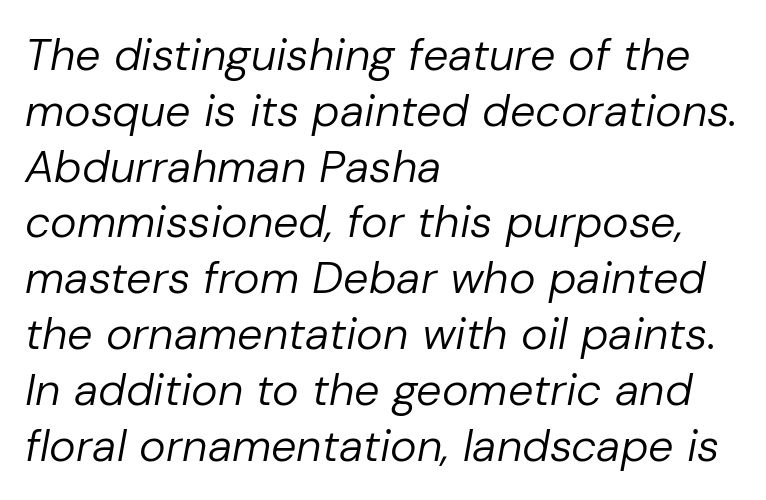
Q: Is the text bold? A: No.
Q: Is the text italic (slanted)? A: Yes, it leans right by about 10 degrees.
Q: Is the text underlined? A: No.
Q: How is the paragraph aligned? A: Left-aligned.
Q: Is the spacing between letters normal or unusually wide? A: Normal.
Q: Width (condensed, normal, or wide)? A: Normal.
Q: Stroke contrast? A: Low.
Q: x-height? A: Medium.
Q: Monospaced? A: No.
